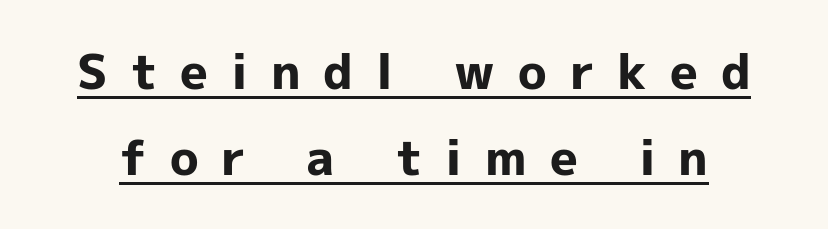
The passage shown is typed in a proportional face where columns would drift. This rendering employs a face without finishing strokes, i.e., a sans-serif. The typesetter has applied underlining to the passage shown. The letterforms stand isolated, each surrounded by extra space. Is there any slant? The stems are plumb.
